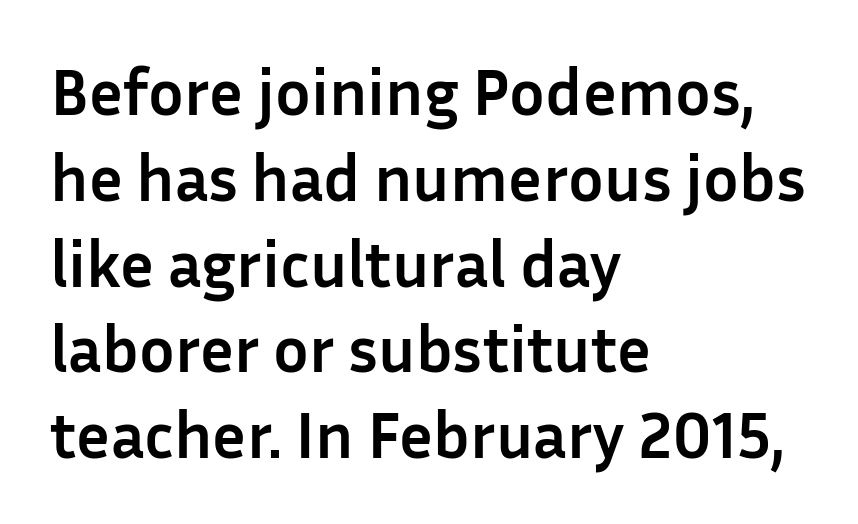
{"serif": "no", "italic": "no", "bold": "yes", "weight": "semibold", "width": "normal", "stroke_contrast": "low", "x_height": "medium", "monospaced": "no", "underline": "no", "align": "left", "line_spacing": "normal", "line_spacing_ratio": 1.3, "letter_spacing": "normal", "letter_spacing_em": 0.0, "glyph_px": 66}
